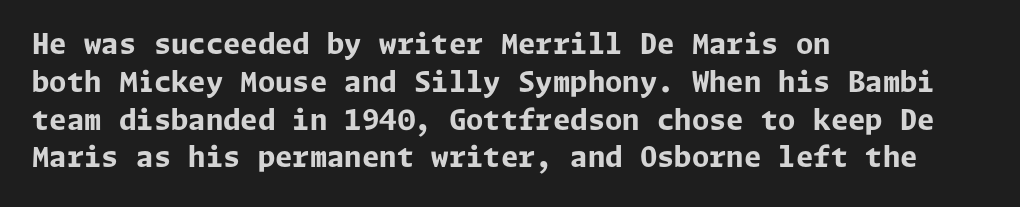
The image shows 28 px bold sans-serif type, upright; set left-aligned, normal line spacing (1.35x), normal letter spacing, not underlined; low stroke contrast and a medium x-height.
